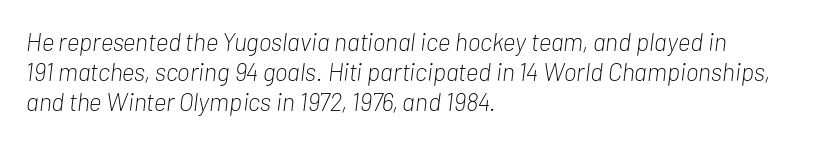
Q: Is the text bold? A: No.
Q: Is the text italic (slanted)? A: Yes, it leans right by about 7 degrees.
Q: Is the text underlined? A: No.
Q: How is the paragraph aligned? A: Left-aligned.
Q: Is the spacing between letters normal or unusually wide? A: Normal.
